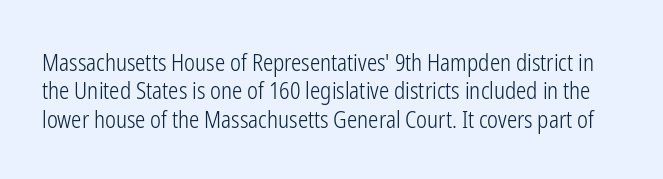
{"italic": "no", "bold": "no", "underline": "no", "line_spacing_ratio": 1.23, "letter_spacing": "normal", "letter_spacing_em": 0.0, "glyph_px": 23}
